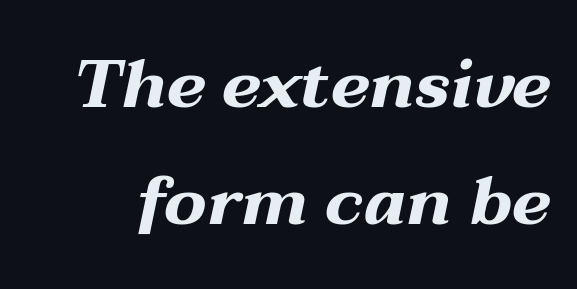
The image shows 67 px bold, wide type, italic (leaning right); set line spacing 1.75x, normal letter spacing, not underlined; medium stroke contrast and a medium x-height.
